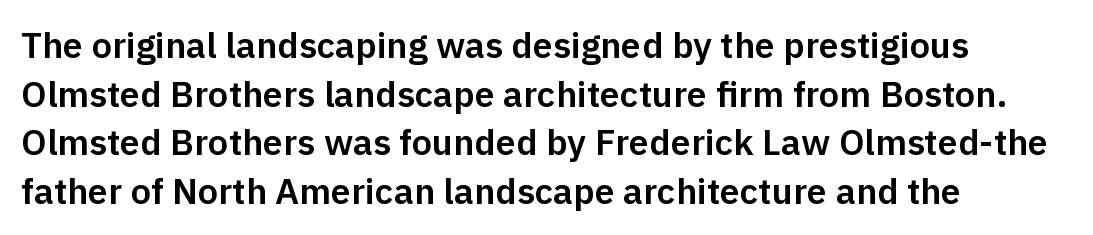
Left-aligned paragraph, ragged on the right. This is the regular roman posture of the typeface. Underlining? Definitely not there. The type is set solid horizontally, with unmodified tracking. Letterform terminals end flat and unadorned throughout the passage. Each letter keeps its own natural width here, so spacing adapts to shape.
